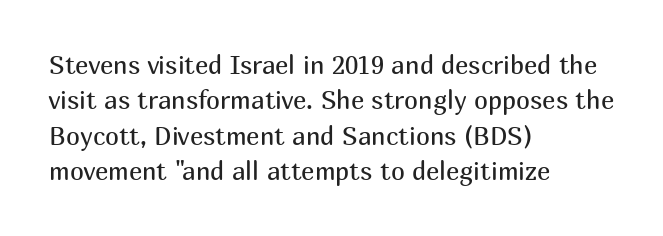
{"italic": "no", "bold": "no", "underline": "no", "align": "left", "line_spacing": "normal", "line_spacing_ratio": 1.42, "letter_spacing": "normal", "letter_spacing_em": 0.0, "glyph_px": 25}
